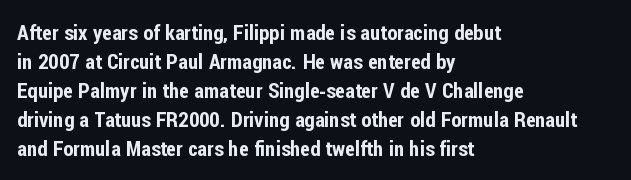
Q: Is the text italic (slanted)? A: No, it is upright.
Q: Is the text underlined? A: No.
Q: How is the paragraph aligned? A: Left-aligned.
Q: Is the spacing between letters normal or unusually wide? A: Normal.
Q: Is the spacing between lines tight, normal or loose? A: Normal.
